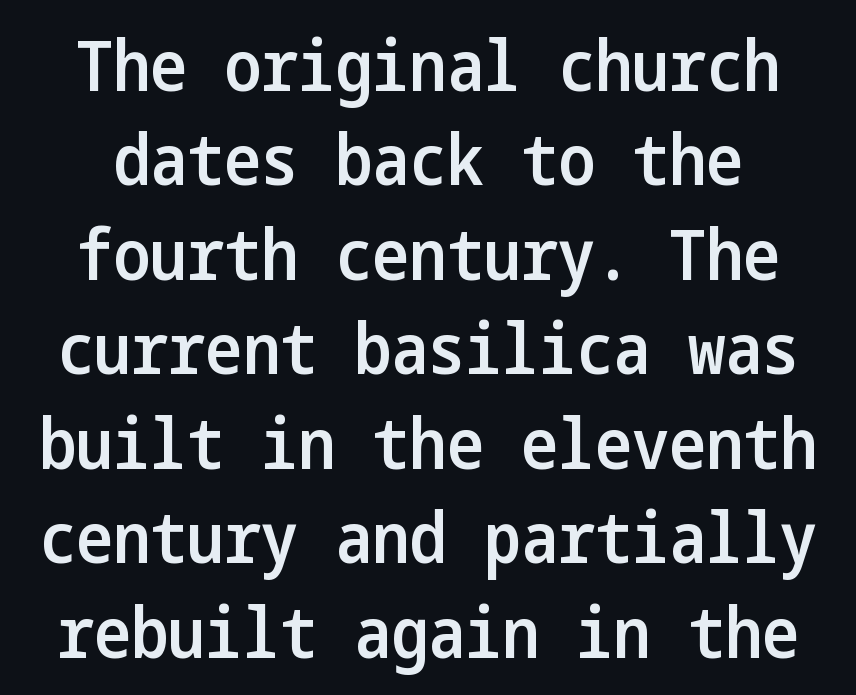
Q: Is the text bold? A: Semi-bold.
Q: Is the text italic (slanted)? A: No, it is upright.
Q: Is the typeface a serif or a sans-serif typeface? A: Sans-serif.
Q: Is the text underlined? A: No.
Q: Is the spacing between letters normal or unusually wide? A: Normal.
Q: Is the spacing between lines tight, normal or loose? A: Normal.
Q: Width (condensed, normal, or wide)? A: Condensed.
Q: Stroke contrast? A: Low.
Q: x-height? A: Medium.
